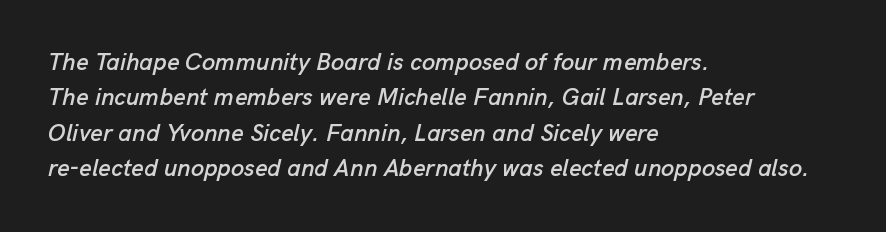
Designer's note — italics engaged. Descender tails drop into unmarked territory. How are the letters spaced? Ordinarily, with no added tracking. Reading down the block, your eye returns to a fixed left position each line.
